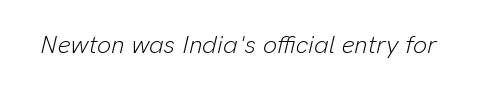
The image shows 25 px text type, italic (leaning right); set normal letter spacing, not underlined.
